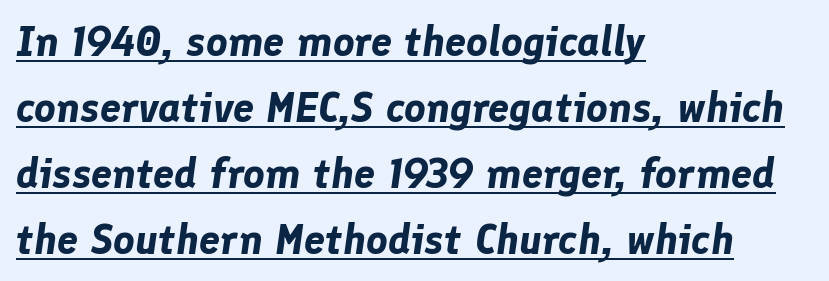
The designer left line spacing at the default. The compositor pushed each line to the left boundary. What stands out about the letter spacing? Nothing — it is the standard amount. Bold? Absolutely — the strokes are thick and heavy. Spacing verdict: proportional, widths tailored to each character.
